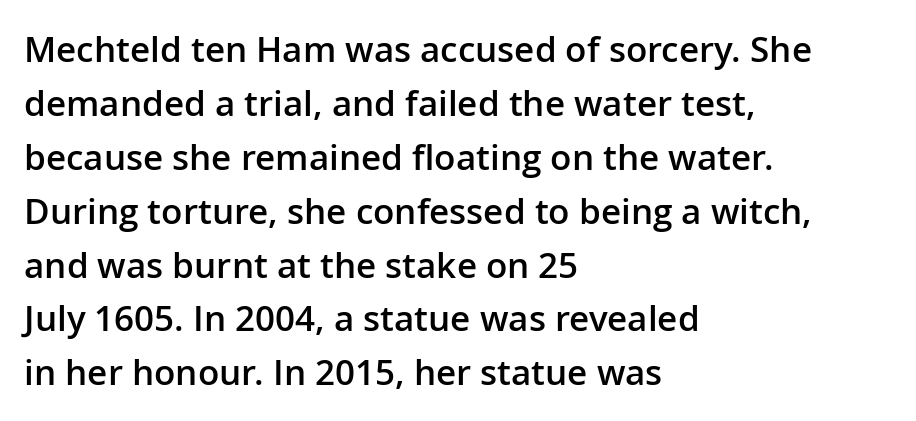
Glyph-to-glyph distance matches everyday printed text. Ascenders rise straight up at ninety degrees. Summary of vertical rhythm: regular, with standard interline spacing. Set as a demibold, roughly 600 on the weight scale. Character widths vary here, with narrow letters taking less room than wide ones. Nothing sits at the stroke ends, so this counts as sans-serif.
